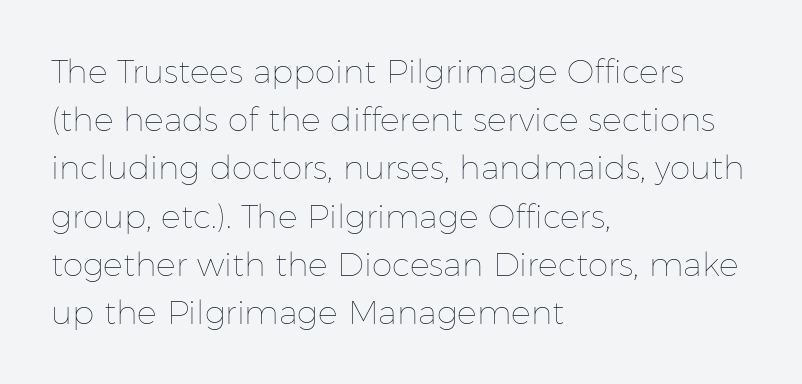
{"italic": "no", "bold": "no", "weight": "thin", "width": "normal", "stroke_contrast": "low", "x_height": "medium", "monospaced": "no", "underline": "no", "align": "left", "line_spacing": "normal", "line_spacing_ratio": 1.46, "letter_spacing": "normal", "letter_spacing_em": 0.0, "glyph_px": 33}
